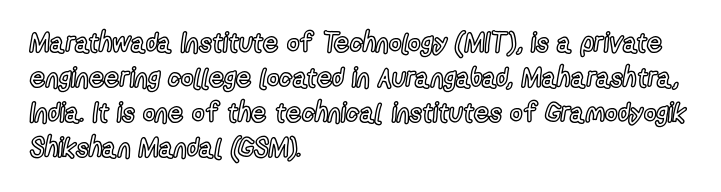
In CSS terms this would be text-align: left. The strip under each line holds only bare page. Each word holds together tightly as a unit, with standard inter-letter gaps. These lines sit exactly where default settings would place them.
